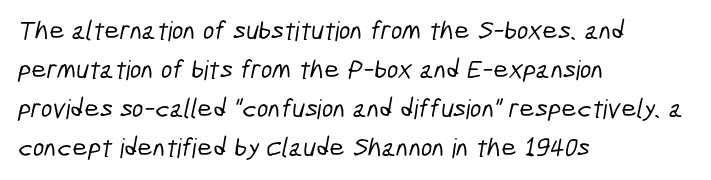
Q: Is the text underlined? A: No.
Q: How is the paragraph aligned? A: Left-aligned.
Q: Is the spacing between letters normal or unusually wide? A: Normal.
Q: Is the spacing between lines tight, normal or loose? A: Normal.
